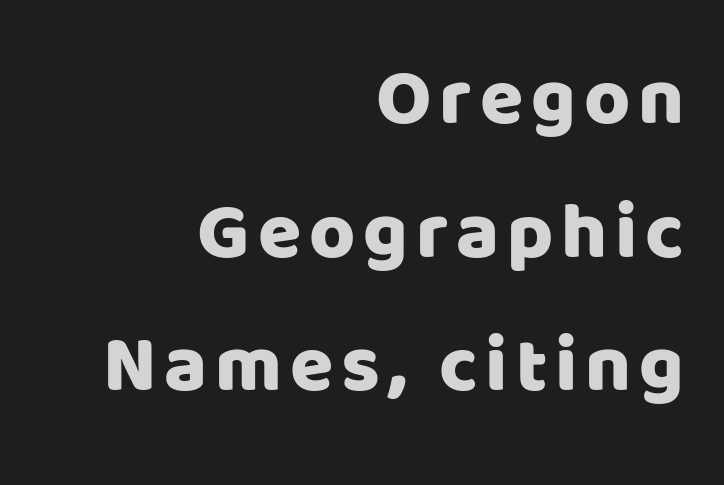
{"serif": "no", "italic": "no", "width": "normal", "stroke_contrast": "low", "x_height": "large", "monospaced": "no", "underline": "no", "align": "right", "line_spacing": "normal", "line_spacing_ratio": 1.69, "glyph_px": 79}
